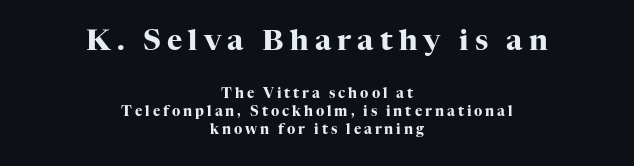
Q: Is the text bold? A: Yes.
Q: Is the text italic (slanted)? A: No, it is upright.
Q: Is the typeface a serif or a sans-serif typeface? A: Serif.
Q: Is the text underlined? A: No.
Q: How is the paragraph aligned? A: Centered.
Q: Is the spacing between letters normal or unusually wide? A: Unusually wide.
Q: Is the spacing between lines tight, normal or loose? A: Normal.
Q: Which block of text is set in a larger size, the first (top) or the second (bottom)? A: The first (top) one.
Q: Width (condensed, normal, or wide)? A: Normal.
Q: Stroke contrast? A: High.
Q: x-height? A: Medium.
Q: Monospaced? A: No.
